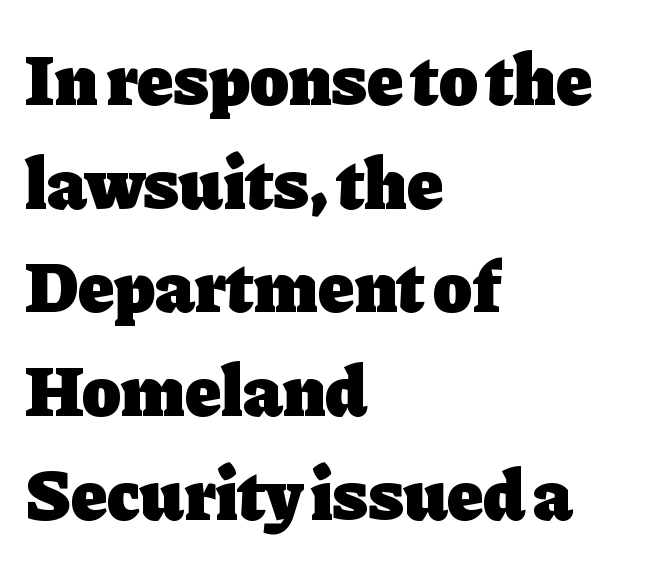
The image shows 72 px heavy serif type, upright; set left-aligned, normal line spacing (1.44x), normal letter spacing, not underlined; low stroke contrast and a medium x-height.
